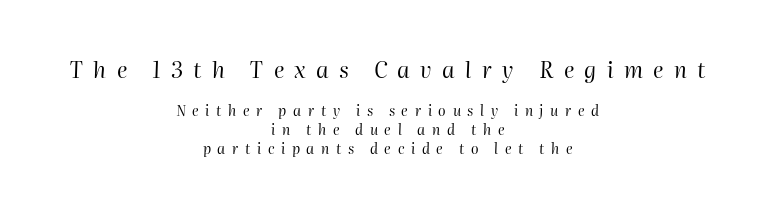
{"italic": "yes", "lean": "right", "slant_degrees": 2, "bold": "no", "underline": "no", "align": "center", "line_spacing": "normal", "line_spacing_ratio": 1.34, "letter_spacing": "wide", "letter_spacing_em": 0.47, "larger_block": "first", "size_ratio": 1.57, "glyph_px": 22}
